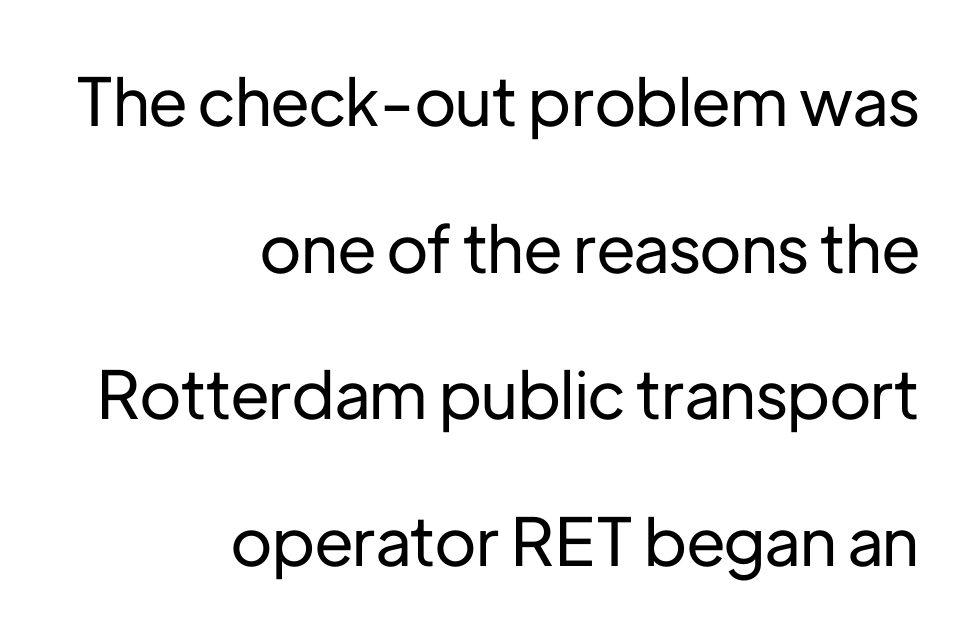
The image shows 66 px sans-serif type, upright; set right-aligned, loose line spacing (2.22x), normal letter spacing, not underlined; low stroke contrast and a medium x-height.
